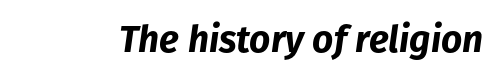
The image shows 37 px bold type, italic (leaning right); set normal letter spacing, not underlined; low stroke contrast and a medium x-height.
